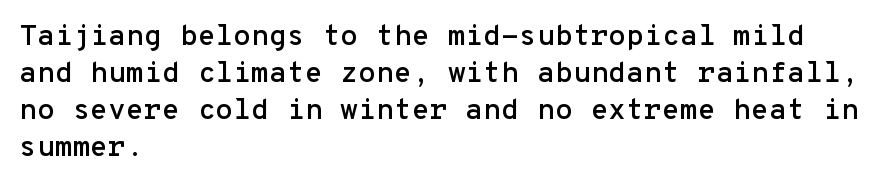
The image shows 29 px sans-serif type, upright, monospaced; set left-aligned, normal line spacing (1.28x), normal letter spacing, not underlined; low stroke contrast and a medium x-height.
